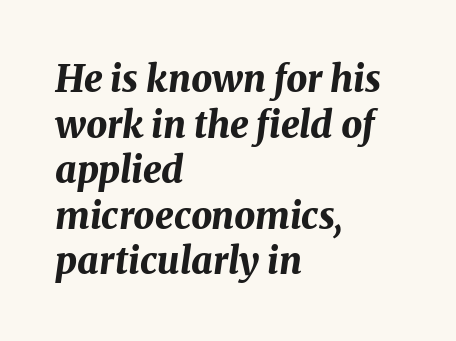
Q: Is the text bold? A: Yes.
Q: Is the text italic (slanted)? A: Yes, it leans right by about 8 degrees.
Q: Is the text underlined? A: No.
Q: How is the paragraph aligned? A: Left-aligned.
Q: Is the spacing between letters normal or unusually wide? A: Normal.
Q: Width (condensed, normal, or wide)? A: Normal.
Q: Stroke contrast? A: Medium.
Q: x-height? A: Medium.
Q: Monospaced? A: No.
